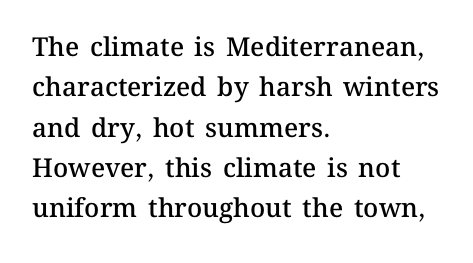
Posture: vertical. No word sits above an underline. Its strokes are somewhat broadened, the hallmark of semibold type. How are the letters spaced? Ordinarily, with no added tracking.
